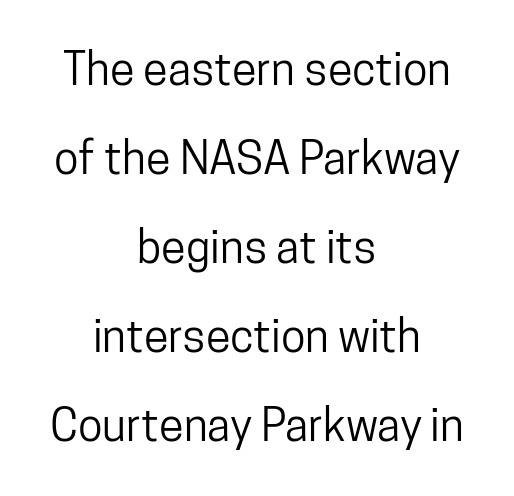
Q: Is the text italic (slanted)? A: No, it is upright.
Q: Is the typeface a serif or a sans-serif typeface? A: Sans-serif.
Q: Is the text underlined? A: No.
Q: How is the paragraph aligned? A: Centered.
Q: Is the spacing between letters normal or unusually wide? A: Normal.
Q: Is the spacing between lines tight, normal or loose? A: Loose.
Q: Width (condensed, normal, or wide)? A: Condensed.
Q: Stroke contrast? A: Low.
Q: x-height? A: Medium.
Q: Monospaced? A: No.
